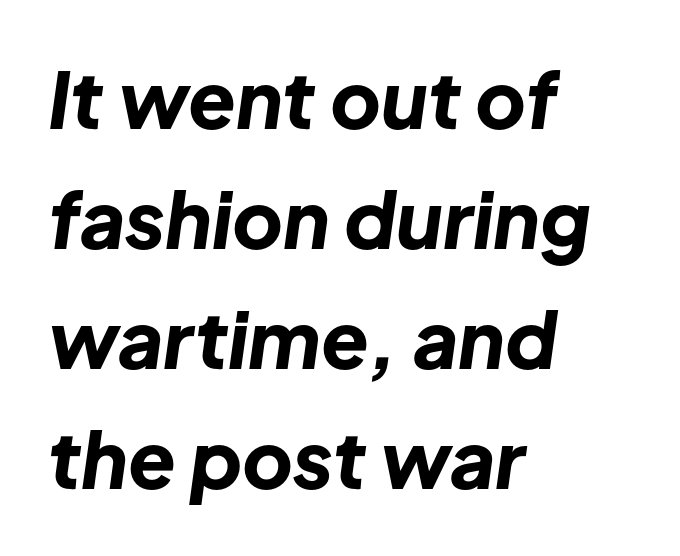
The font's italic variant was chosen for this text. No word sits above an underline. Plenty of ink on the page — the face is bold. Here the glyphs are tracked normally, forming tight word shapes. This sample is left-justified, so line endings fall wherever the words run out.
